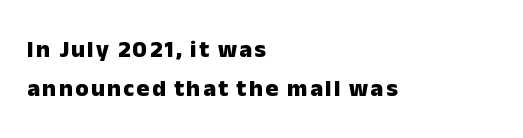
Plenty of ink on the page — the face is bold. Unlike italic type, these characters show no tilt at all. Visually the block forms a straight wall on the left and a jagged coastline on the right. A bare baseline throughout the passage.
